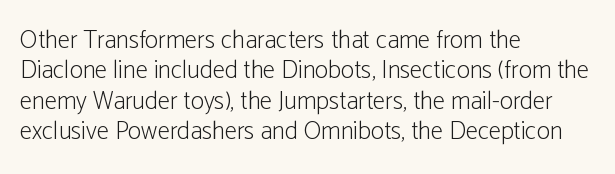
Nope, not italic — everything's standing straight. Only glyphs here, with clear space below each row. Leftover space on each line is placed entirely after the last word. The gaps between neighbouring characters are ordinary and unremarkable. A light-to-regular cut is what we see here.
